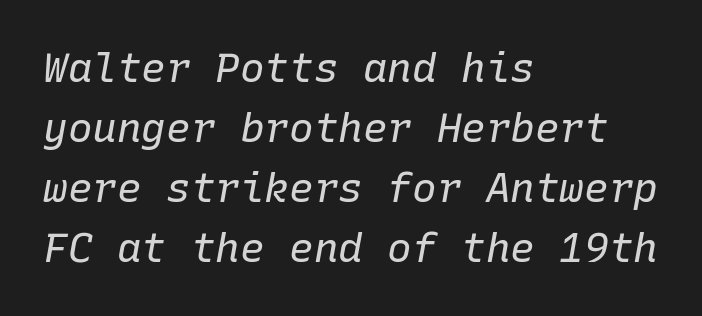
The image shows 41 px regular-weight type, italic (leaning right), monospaced; set left-aligned, normal line spacing (1.46x), normal letter spacing, not underlined; low stroke contrast and a medium x-height.
